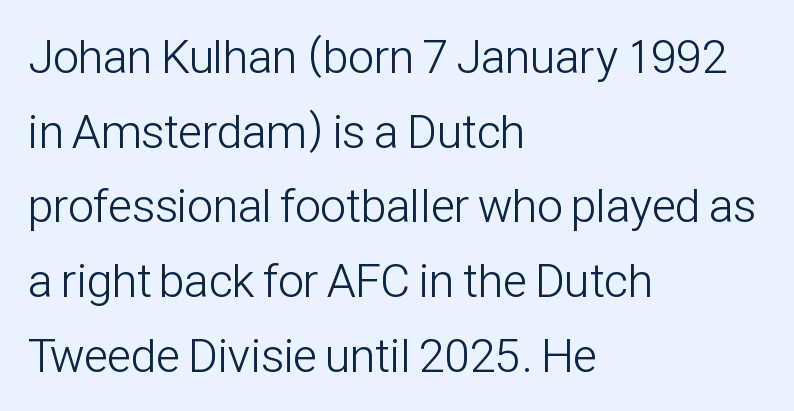
Q: Is the text bold? A: No.
Q: Is the text italic (slanted)? A: No, it is upright.
Q: Is the typeface a serif or a sans-serif typeface? A: Sans-serif.
Q: Is the text underlined? A: No.
Q: How is the paragraph aligned? A: Left-aligned.
Q: Is the spacing between letters normal or unusually wide? A: Normal.
Q: Is the spacing between lines tight, normal or loose? A: Normal.
Q: Width (condensed, normal, or wide)? A: Condensed.
Q: Stroke contrast? A: Low.
Q: x-height? A: Medium.
Q: Monospaced? A: No.
